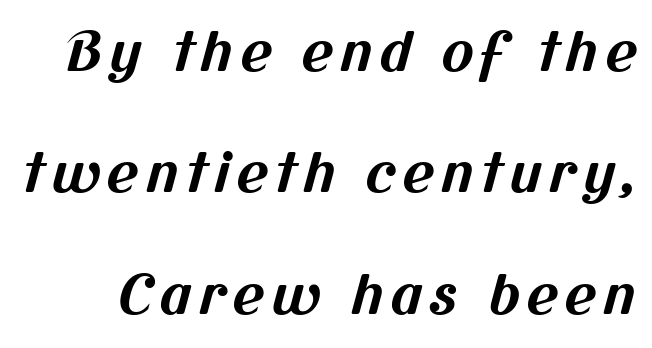
The image shows 54 px bold sans-serif type; set loose line spacing (2.25x), not underlined; medium stroke contrast and a medium x-height.
